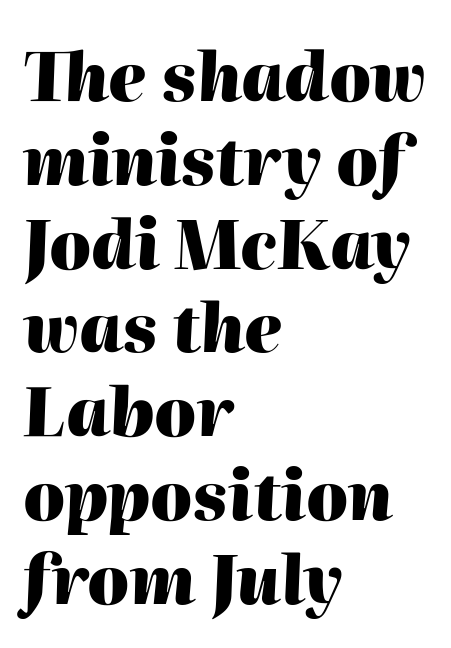
{"italic": "yes", "lean": "right", "slant_degrees": 2, "bold": "yes", "weight": "heavy", "width": "normal", "stroke_contrast": "high", "x_height": "medium", "monospaced": "no", "underline": "no", "align": "left", "line_spacing": "normal", "line_spacing_ratio": 1.27, "letter_spacing": "normal", "letter_spacing_em": 0.0, "glyph_px": 66}
